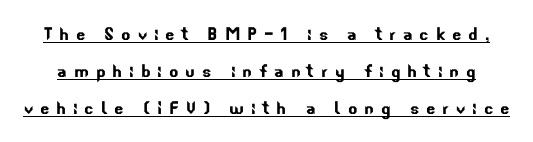
Q: Is the text underlined? A: Yes.
Q: Is the spacing between letters normal or unusually wide? A: Unusually wide.
Q: Is the spacing between lines tight, normal or loose? A: Normal.
